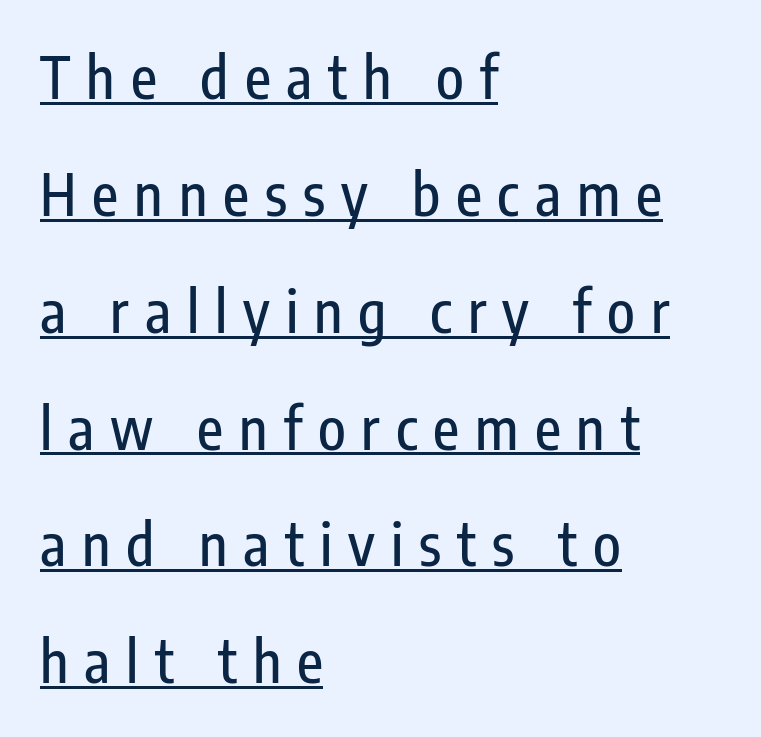
Q: Is the text italic (slanted)? A: No, it is upright.
Q: Is the typeface a serif or a sans-serif typeface? A: Sans-serif.
Q: Is the text underlined? A: Yes.
Q: How is the paragraph aligned? A: Left-aligned.
Q: Is the spacing between letters normal or unusually wide? A: Unusually wide.
Q: Is the spacing between lines tight, normal or loose? A: Loose.
Q: Width (condensed, normal, or wide)? A: Condensed.
Q: Stroke contrast? A: Low.
Q: x-height? A: Medium.
Q: Monospaced? A: No.
